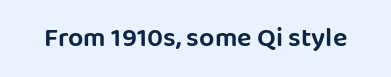
This rendering leaves character spacing at its baseline value. Has an underline been added? It has not. No italicization has been applied; the sample stays upright.
